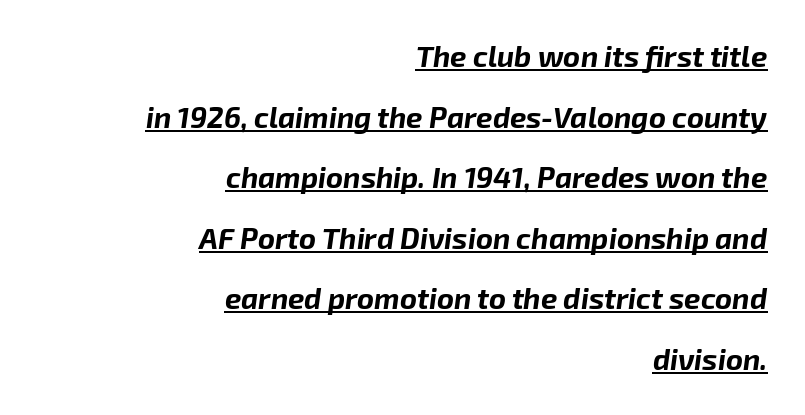
Q: Is the text bold? A: Yes.
Q: Is the text italic (slanted)? A: Yes, it leans right by about 8 degrees.
Q: Is the text underlined? A: Yes.
Q: How is the paragraph aligned? A: Right-aligned.
Q: Is the spacing between letters normal or unusually wide? A: Normal.
Q: Is the spacing between lines tight, normal or loose? A: Loose.
Q: Width (condensed, normal, or wide)? A: Normal.
Q: Stroke contrast? A: Low.
Q: x-height? A: Medium.
Q: Monospaced? A: No.
